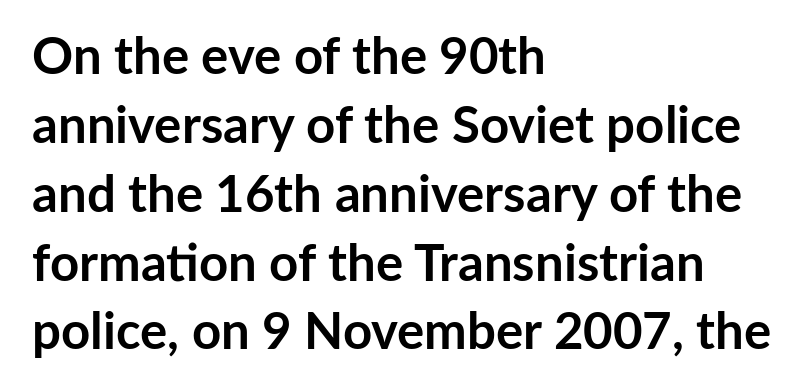
The rag falls on the right side of this text block. A normal amount of white space separates one row of letters from the next. The face used here is proportionally spaced, like ordinary book or web type. Chunky letters — that's bold for sure. Honestly, the letter spacing is just normal — you wouldn't notice it.
